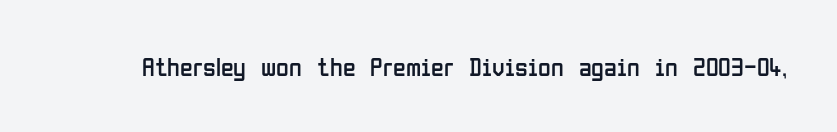
{"italic": "no", "bold": "no", "underline": "no", "letter_spacing": "normal", "letter_spacing_em": 0.0, "glyph_px": 26}
